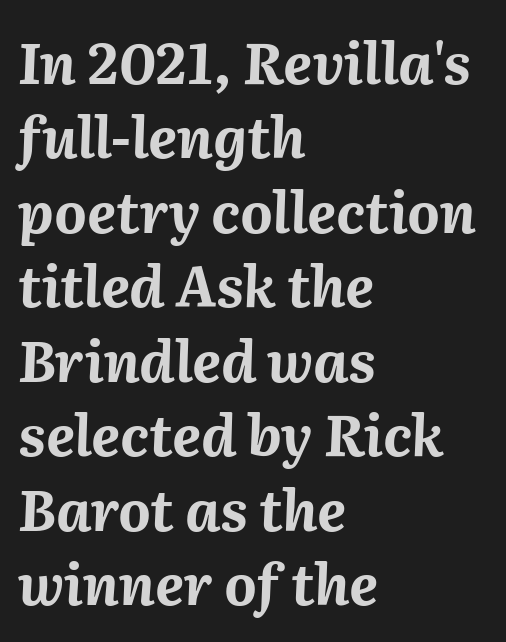
The rows are spaced the way most documents space them. The passage shown is typed in a proportional face where columns would drift. Teacher's note: observe the even left margin — that is flush-left alignment. Only glyphs here, with clear space below each row. The letterforms sit shoulder to shoulder at normal distance.
